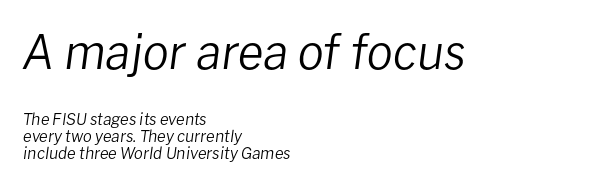
{"italic": "yes", "lean": "right", "slant_degrees": 8, "bold": "no", "weight": "regular", "width": "normal", "stroke_contrast": "low", "x_height": "medium", "monospaced": "no", "underline": "no", "align": "left", "line_spacing": "tight", "line_spacing_ratio": 1.04, "letter_spacing": "normal", "letter_spacing_em": 0.0, "larger_block": "first", "size_ratio": 2.94, "glyph_px": 47}
